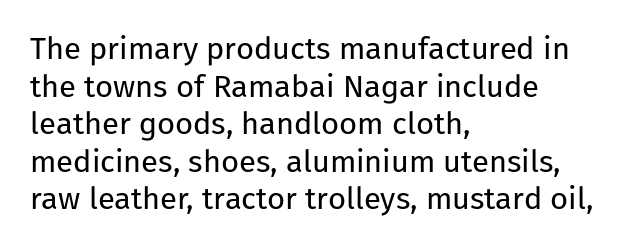
{"serif": "no", "italic": "no", "bold": "no", "weight": "regular", "width": "normal", "stroke_contrast": "low", "x_height": "medium", "monospaced": "no", "underline": "no", "align": "left", "line_spacing_ratio": 1.21, "letter_spacing": "normal", "letter_spacing_em": 0.0, "glyph_px": 31}
